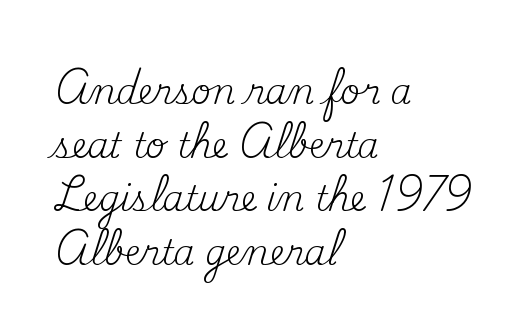
The image shows 34 px regular-weight serif type; set left-aligned, normal line spacing (1.58x), normal letter spacing, not underlined; medium stroke contrast and a small x-height.
